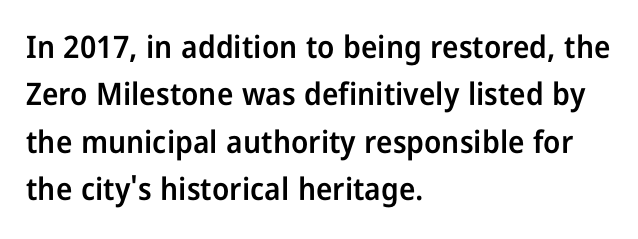
Q: Is the text bold? A: Semi-bold.
Q: Is the text italic (slanted)? A: No, it is upright.
Q: Is the typeface a serif or a sans-serif typeface? A: Sans-serif.
Q: Is the text underlined? A: No.
Q: How is the paragraph aligned? A: Left-aligned.
Q: Is the spacing between letters normal or unusually wide? A: Normal.
Q: Is the spacing between lines tight, normal or loose? A: Normal.
Q: Width (condensed, normal, or wide)? A: Condensed.
Q: Stroke contrast? A: Low.
Q: x-height? A: Medium.
Q: Monospaced? A: No.
